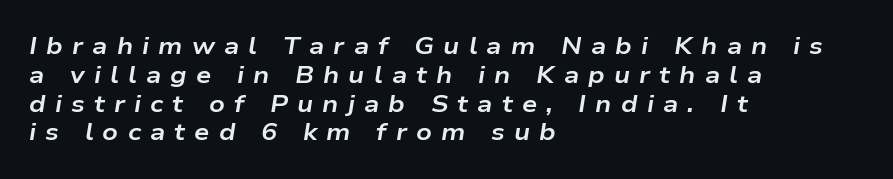
{"italic": "yes", "lean": "right", "slant_degrees": 9, "bold": "yes", "underline": "no", "align": "left", "line_spacing_ratio": 1.2, "letter_spacing": "wide", "letter_spacing_em": 0.38, "glyph_px": 24}
